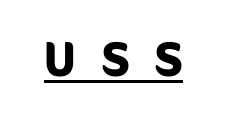
Typographically, this falls in the sans-serif category. Students, this is bold: see how much ink each stroke carries. Each word looks stretched out because of the extra space between its letters. The axis of the letterforms is exactly vertical. Students, observe the line beneath the letters — that is underlining. These lines are rendered in a variable-pitch font.
